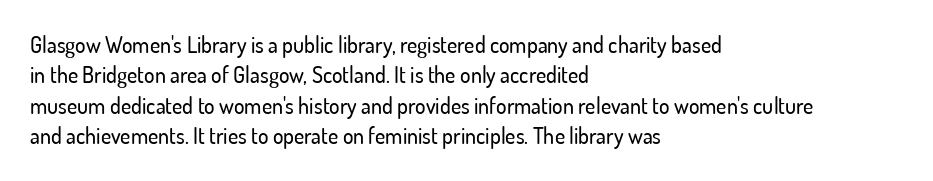
Q: Is the text italic (slanted)? A: No, it is upright.
Q: Is the text underlined? A: No.
Q: How is the paragraph aligned? A: Left-aligned.
Q: Is the spacing between letters normal or unusually wide? A: Normal.
Q: Is the spacing between lines tight, normal or loose? A: Normal.
